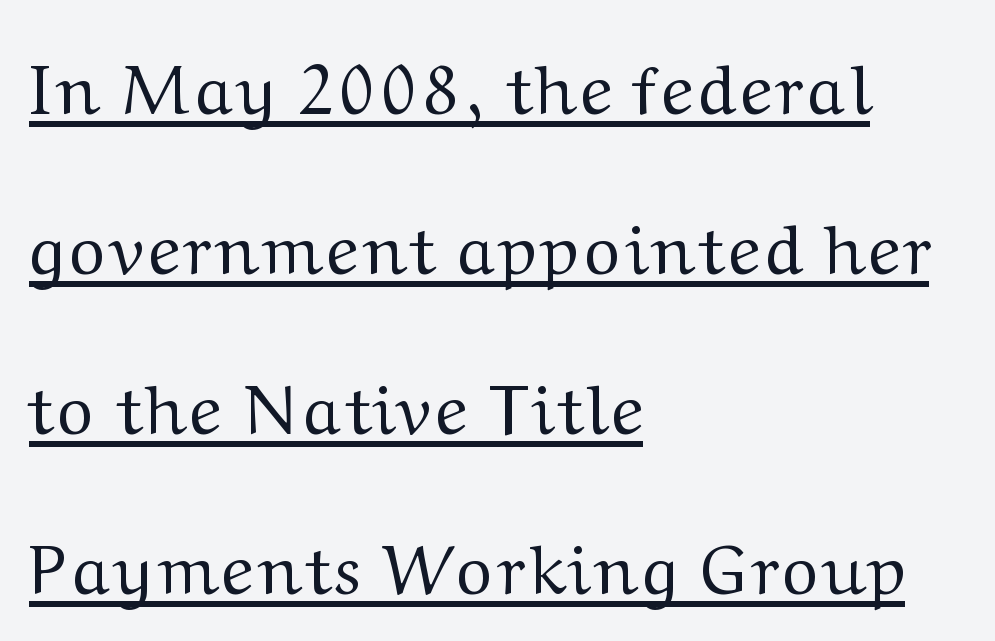
The image shows 69 px regular-weight serif type, upright; set left-aligned, loose line spacing (2.32x), underlined; medium stroke contrast and a medium x-height.
